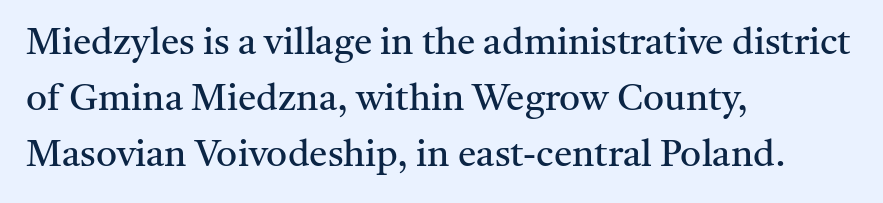
Q: Is the text bold? A: No.
Q: Is the text italic (slanted)? A: No, it is upright.
Q: Is the typeface a serif or a sans-serif typeface? A: Serif.
Q: Is the text underlined? A: No.
Q: How is the paragraph aligned? A: Left-aligned.
Q: Is the spacing between letters normal or unusually wide? A: Normal.
Q: Is the spacing between lines tight, normal or loose? A: Normal.
Q: Width (condensed, normal, or wide)? A: Normal.
Q: Stroke contrast? A: Medium.
Q: x-height? A: Medium.
Q: Monospaced? A: No.
